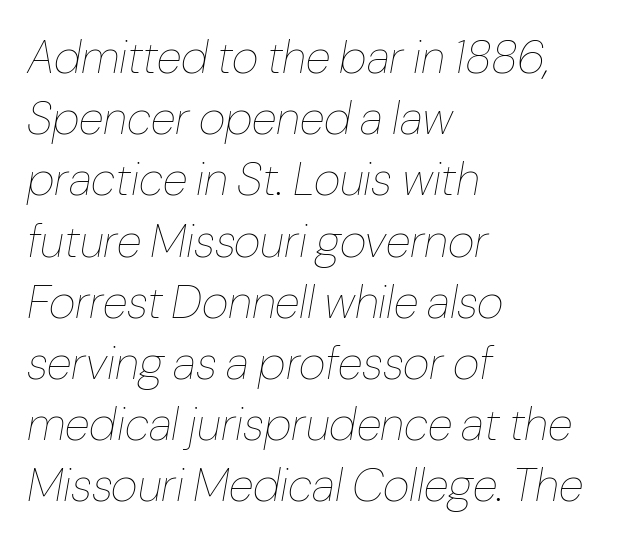
Q: Is the text bold? A: No.
Q: Is the text italic (slanted)? A: Yes, it leans right by about 10 degrees.
Q: Is the text underlined? A: No.
Q: How is the paragraph aligned? A: Left-aligned.
Q: Is the spacing between letters normal or unusually wide? A: Normal.
Q: Is the spacing between lines tight, normal or loose? A: Normal.
Q: Width (condensed, normal, or wide)? A: Normal.
Q: Stroke contrast? A: Low.
Q: x-height? A: Medium.
Q: Monospaced? A: No.
